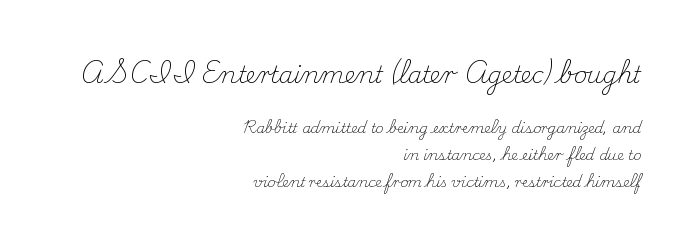
{"bold": "no", "underline": "no", "align": "right", "line_spacing": "loose", "line_spacing_ratio": 1.93, "letter_spacing": "normal", "letter_spacing_em": 0.0, "larger_block": "first", "size_ratio": 1.64, "glyph_px": 23}
